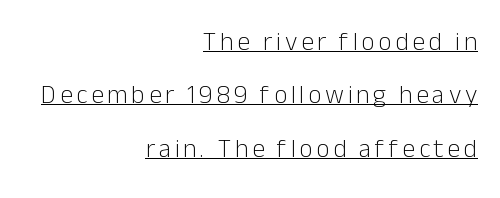
Q: Is the text bold? A: No.
Q: Is the text italic (slanted)? A: No, it is upright.
Q: Is the text underlined? A: Yes.
Q: How is the paragraph aligned? A: Right-aligned.
Q: Is the spacing between lines tight, normal or loose? A: Loose.
